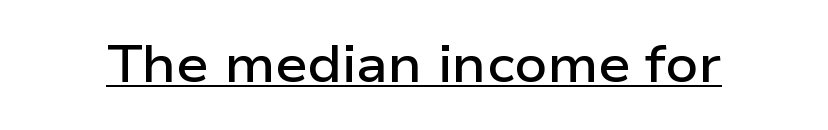
Q: Is the text bold? A: Semi-bold.
Q: Is the text italic (slanted)? A: No, it is upright.
Q: Is the typeface a serif or a sans-serif typeface? A: Sans-serif.
Q: Is the text underlined? A: Yes.
Q: Is the spacing between letters normal or unusually wide? A: Normal.
Q: Width (condensed, normal, or wide)? A: Wide.
Q: Stroke contrast? A: Low.
Q: x-height? A: Medium.
Q: Monospaced? A: No.
